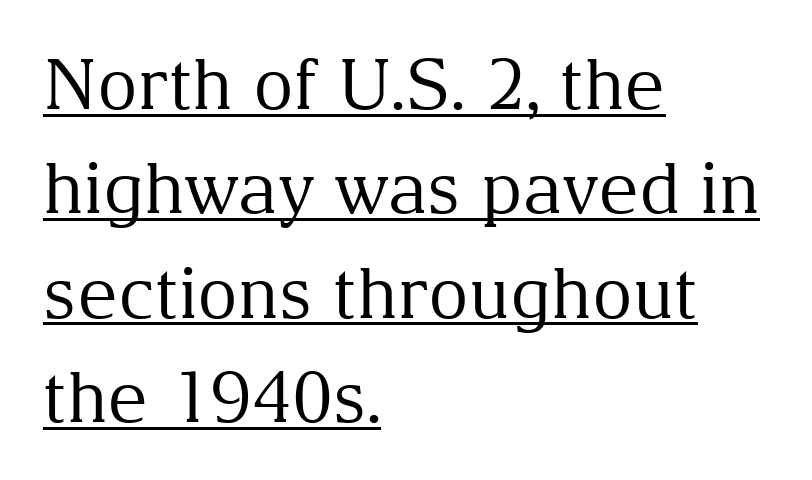
{"serif": "yes", "italic": "no", "bold": "no", "weight": "regular", "width": "normal", "stroke_contrast": "medium", "x_height": "medium", "monospaced": "no", "underline": "yes", "align": "left", "line_spacing": "normal", "line_spacing_ratio": 1.49, "letter_spacing": "normal", "letter_spacing_em": 0.0, "glyph_px": 70}
